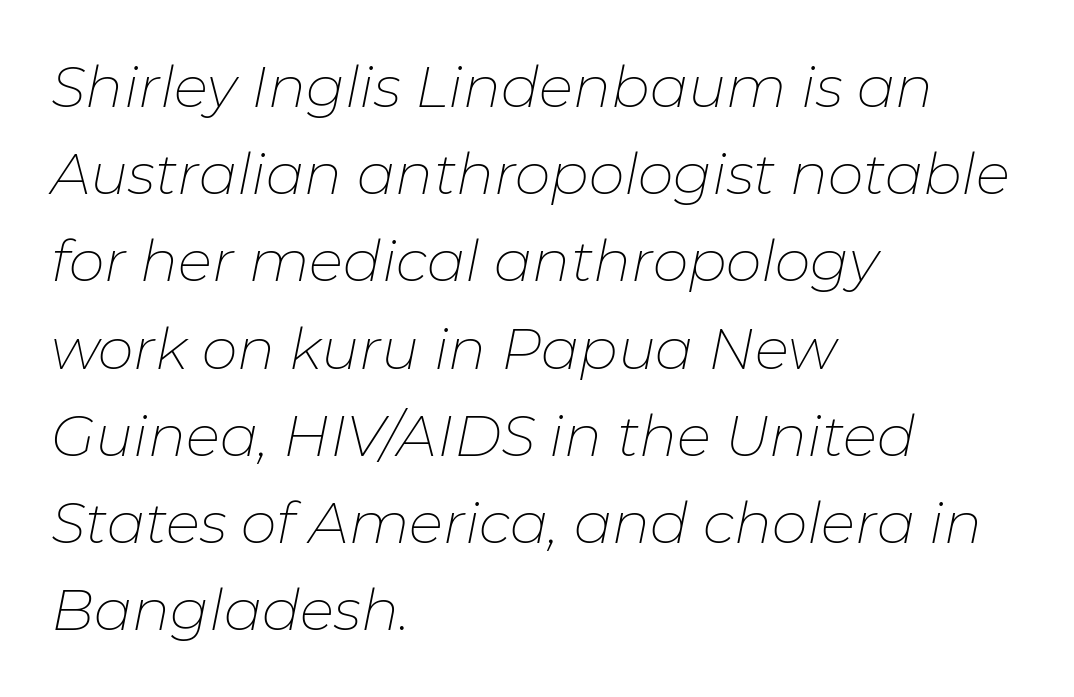
{"italic": "yes", "lean": "right", "slant_degrees": 11, "bold": "no", "weight": "thin", "width": "normal", "stroke_contrast": "low", "x_height": "medium", "monospaced": "no", "underline": "no", "align": "left", "line_spacing": "normal", "line_spacing_ratio": 1.53, "letter_spacing": "normal", "letter_spacing_em": 0.0, "glyph_px": 57}
